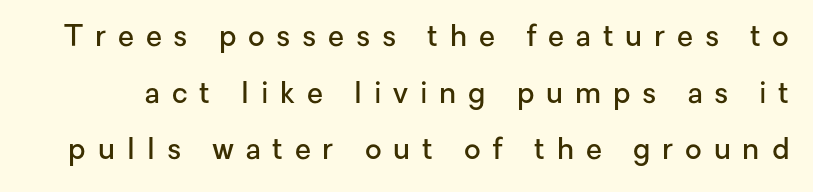
The image shows 29 px semibold sans-serif type, upright; set loose line spacing (1.95x), unusually wide letter spacing (+0.41 em), not underlined; low stroke contrast and a medium x-height.
